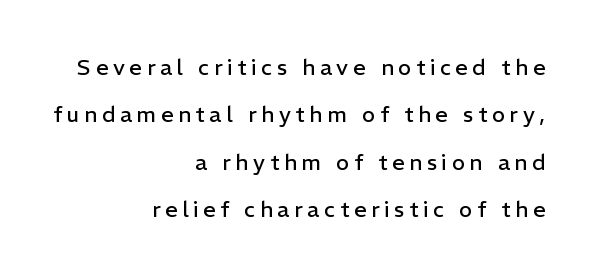
Q: Is the text bold? A: No.
Q: Is the text italic (slanted)? A: No, it is upright.
Q: Is the text underlined? A: No.
Q: How is the paragraph aligned? A: Right-aligned.
Q: Is the spacing between letters normal or unusually wide? A: Unusually wide.
Q: Is the spacing between lines tight, normal or loose? A: Loose.
